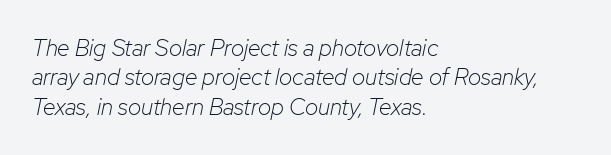
The image shows 23 px text type, italic (leaning right); set left-aligned, normal line spacing (1.28x), normal letter spacing, not underlined.
